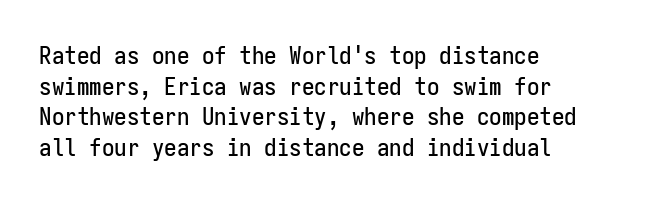
The image shows 25 px text type, upright; set left-aligned, line spacing 1.23x, normal letter spacing, not underlined.
